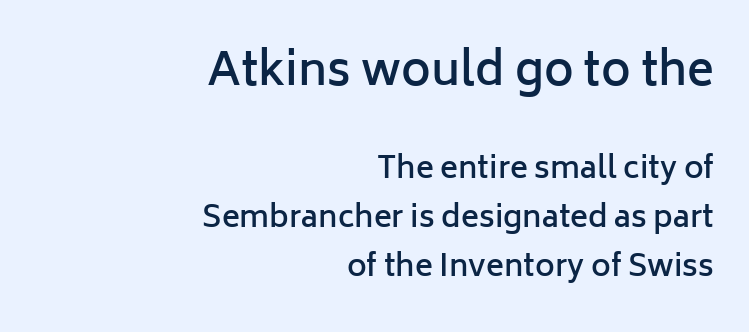
You could not count columns in this text — the font is proportionally spaced. The space beneath each line is pristine and unruled. These lines keep a tight, regular rhythm from letter to letter. Does the copy run flush right? Yes — the right margin is perfectly even. Posture: vertical.
